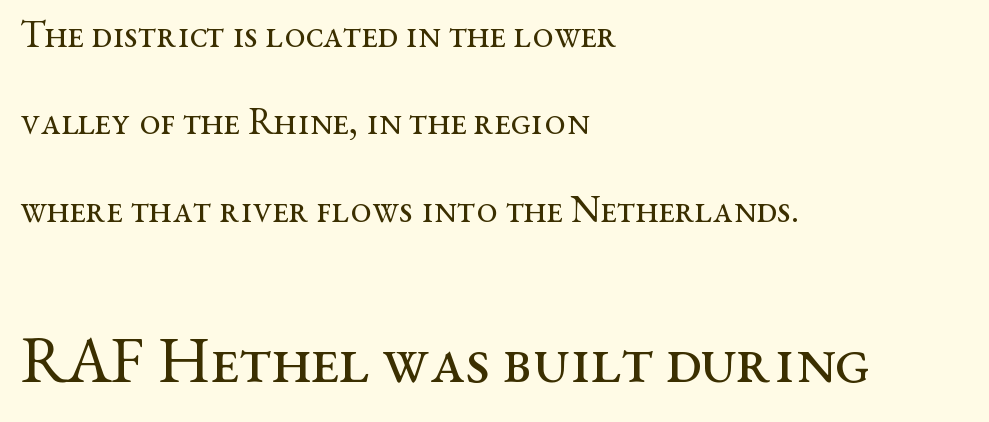
Q: Is the text bold? A: No.
Q: Is the text italic (slanted)? A: No, it is upright.
Q: Is the typeface a serif or a sans-serif typeface? A: Serif.
Q: Is the text underlined? A: No.
Q: How is the paragraph aligned? A: Left-aligned.
Q: Is the spacing between letters normal or unusually wide? A: Normal.
Q: Is the spacing between lines tight, normal or loose? A: Loose.
Q: Which block of text is set in a larger size, the first (top) or the second (bottom)? A: The second (bottom) one.
Q: Width (condensed, normal, or wide)? A: Wide.
Q: Stroke contrast? A: Medium.
Q: x-height? A: Medium.
Q: Monospaced? A: No.
